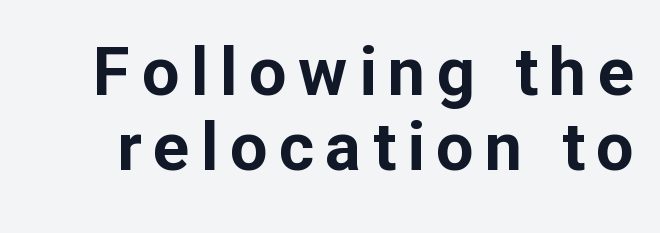
On the weight axis this lands at bold, roughly 700. Every stem runs plumb, perpendicular to the baseline. The rendering uses natural spacing where letterforms have individual widths. Stroke terminals: plain, sans-serif.
